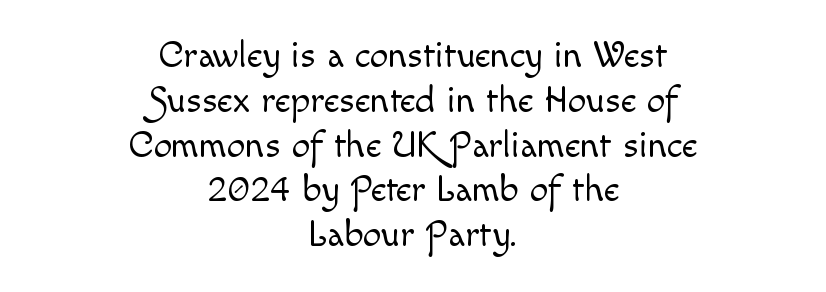
The image shows 37 px light type, upright; set centered, line spacing 1.21x, normal letter spacing, not underlined; a small x-height.
